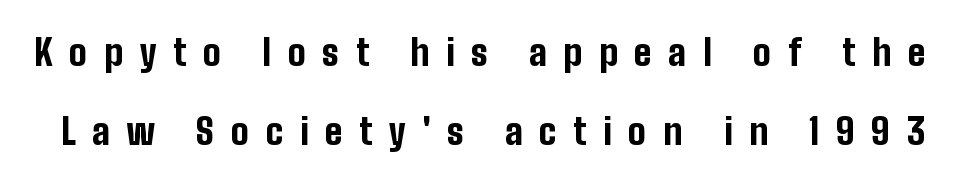
The image shows 36 px bold, condensed sans-serif type, upright; set loose line spacing (2.19x), unusually wide letter spacing (+0.46 em), not underlined; low stroke contrast and a medium x-height.
